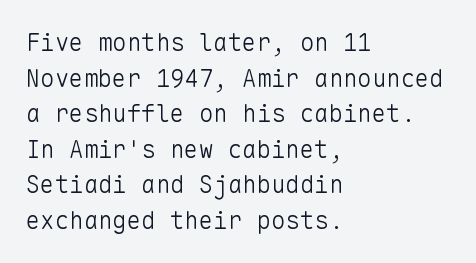
The image shows 24 px text type, upright; set left-aligned, normal line spacing (1.48x), normal letter spacing, not underlined.
